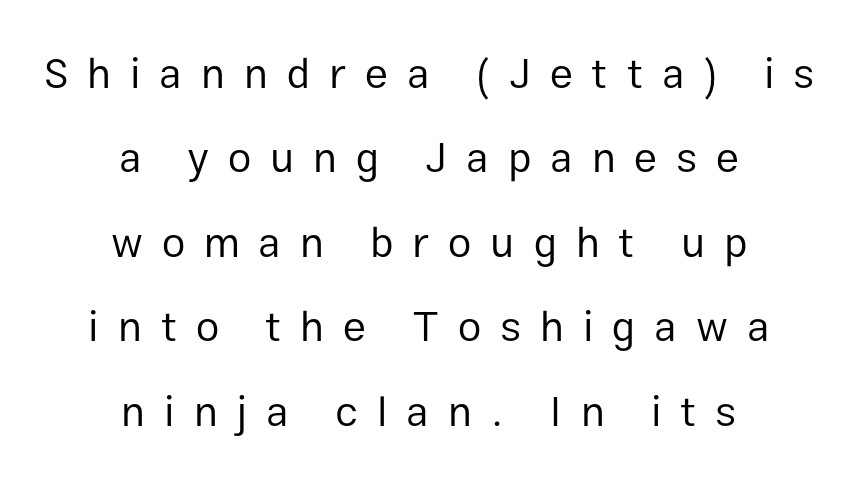
{"serif": "no", "italic": "no", "bold": "no", "weight": "regular", "width": "normal", "stroke_contrast": "low", "x_height": "medium", "monospaced": "no", "underline": "no", "align": "center", "line_spacing": "loose", "line_spacing_ratio": 2.01, "letter_spacing": "wide", "letter_spacing_em": 0.45, "glyph_px": 42}
